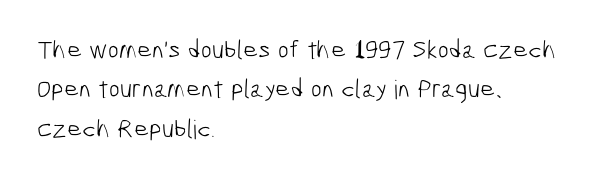
The image shows 26 px text type; set left-aligned, normal line spacing (1.51x), normal letter spacing, not underlined.
